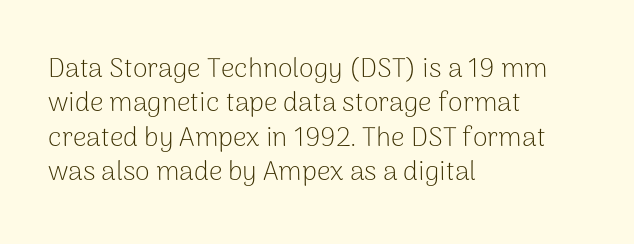
{"italic": "no", "bold": "no", "underline": "no", "align": "left", "line_spacing": "normal", "line_spacing_ratio": 1.27, "letter_spacing": "normal", "letter_spacing_em": 0.0, "glyph_px": 27}
